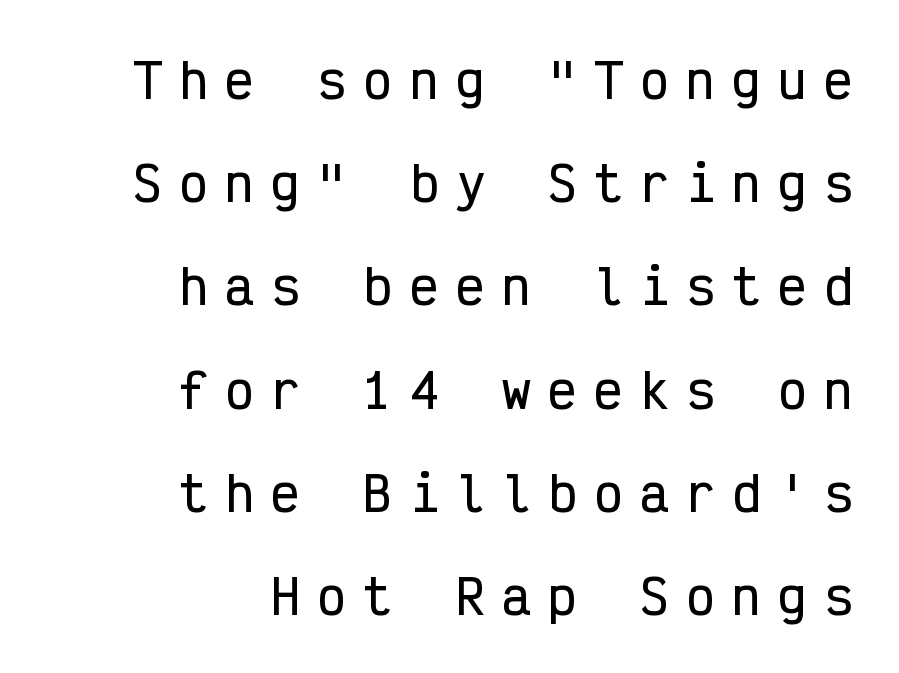
Q: Is the text italic (slanted)? A: No, it is upright.
Q: Is the typeface a serif or a sans-serif typeface? A: Sans-serif.
Q: Is the text underlined? A: No.
Q: How is the paragraph aligned? A: Right-aligned.
Q: Is the spacing between letters normal or unusually wide? A: Unusually wide.
Q: Is the spacing between lines tight, normal or loose? A: Loose.
Q: Width (condensed, normal, or wide)? A: Condensed.
Q: Stroke contrast? A: Low.
Q: x-height? A: Medium.
Q: Monospaced? A: Yes.
